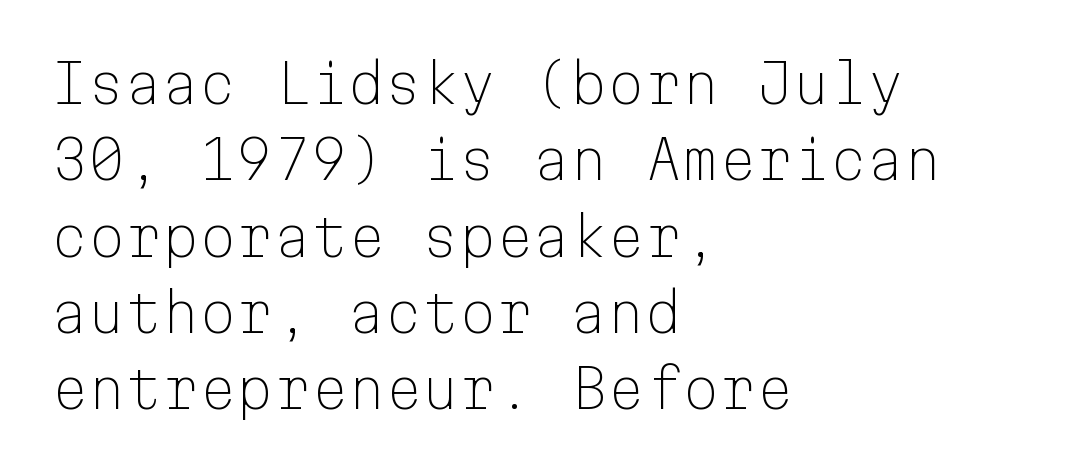
To sum up the face: it is a sans, with no serifs. Think of a typewriter: that constant character pitch is what you see here. Compared with a typical body face, this is equally light or lighter still. The font's upright variant was chosen for this text. How would I describe the line gaps? Plain and ordinary.
